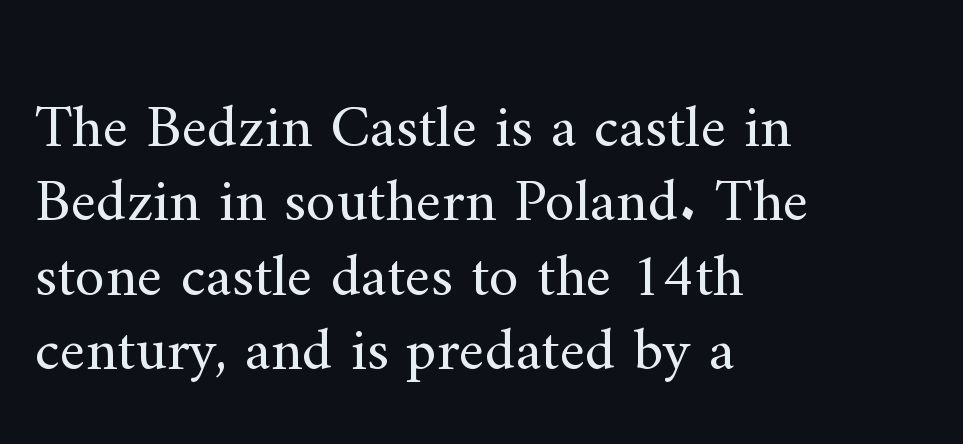
Q: Is the text bold? A: No.
Q: Is the text italic (slanted)? A: No, it is upright.
Q: Is the typeface a serif or a sans-serif typeface? A: Serif.
Q: Is the text underlined? A: No.
Q: How is the paragraph aligned? A: Left-aligned.
Q: Is the spacing between letters normal or unusually wide? A: Normal.
Q: Width (condensed, normal, or wide)? A: Normal.
Q: Stroke contrast? A: Medium.
Q: x-height? A: Small.
Q: Monospaced? A: No.
